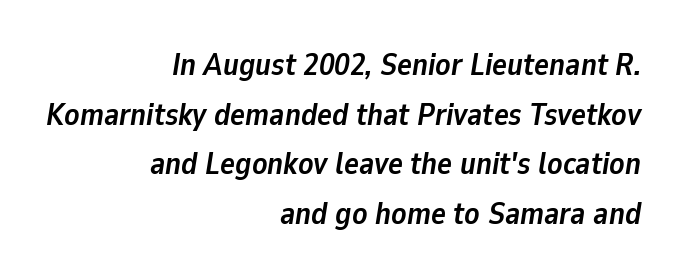
The image shows 31 px semibold type, italic (leaning right); set right-aligned, normal line spacing (1.6x), normal letter spacing, not underlined; low stroke contrast and a medium x-height.
